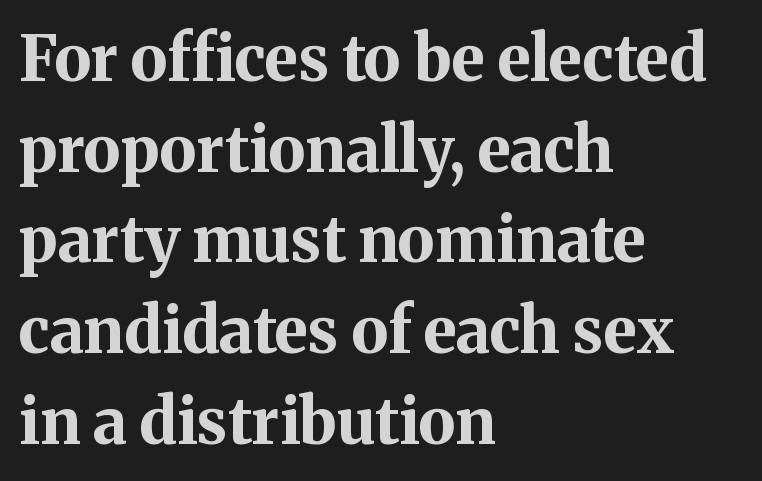
The image shows 63 px bold serif type, upright; set left-aligned, normal line spacing (1.44x), normal letter spacing, not underlined; medium stroke contrast and a medium x-height.
